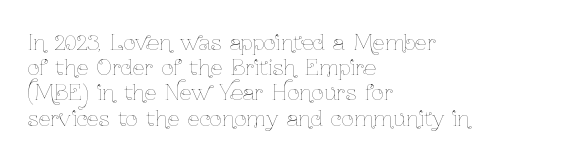
{"italic": "no", "bold": "no", "underline": "no", "align": "left", "line_spacing_ratio": 1.2, "letter_spacing": "normal", "letter_spacing_em": 0.0, "glyph_px": 21}
